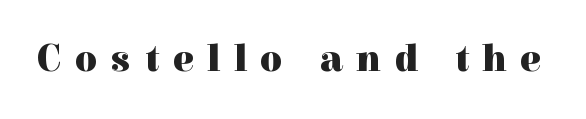
Regarding serifs, this sample has them. This is the regular roman posture of the typeface. Notice how thick the strokes are: this is what a full bold looks like. Character widths vary here, with narrow letters taking less room than wide ones.
